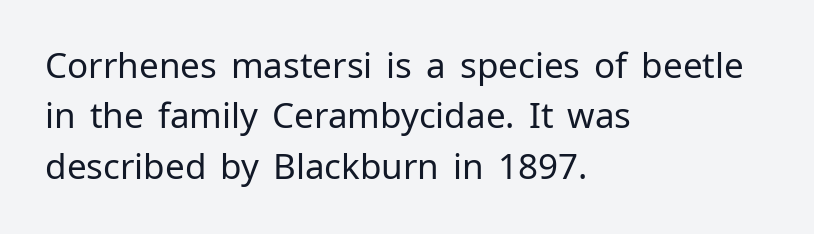
A typesetter would mark this as roman, not italic. The space beneath each line is pristine and unruled. The compositor pushed each line to the left boundary. Grotesque or geometric, the face here clearly has no serifs. Look at the tracking — it's just the regular setting, nothing added.
